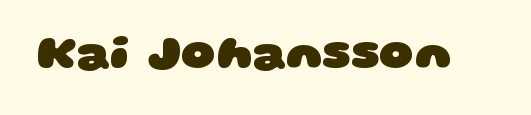
The rendering uses natural spacing where letterforms have individual widths. This is heavy type, rendered in bold. Students, note that the glyphs here touch the page at normal intervals. The baseline area is clear. Nope, no serifs anywhere on these letters.
